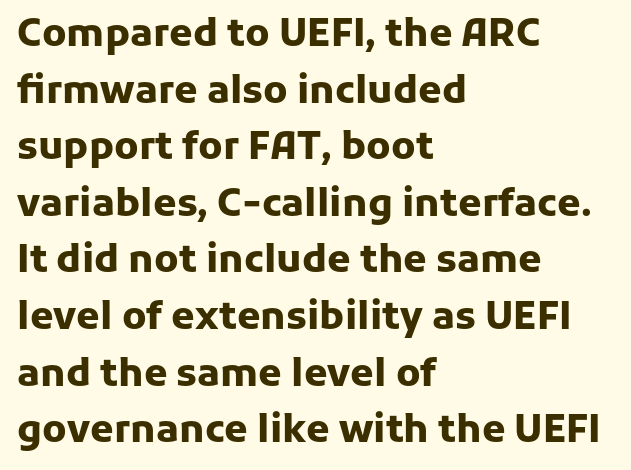
A typesetter would label this face a sans. Line starts are locked; line ends wander. Type without underlining. You could not count columns in this text — the font is proportionally spaced. Leading: standard. The typesetting leans heavy: a genuine bold.
